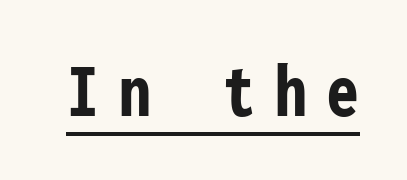
Q: Is the text bold? A: Yes.
Q: Is the text italic (slanted)? A: No, it is upright.
Q: Is the typeface a serif or a sans-serif typeface? A: Sans-serif.
Q: Is the text underlined? A: Yes.
Q: Is the spacing between letters normal or unusually wide? A: Unusually wide.
Q: Width (condensed, normal, or wide)? A: Condensed.
Q: Stroke contrast? A: Low.
Q: x-height? A: Medium.
Q: Monospaced? A: Yes.
